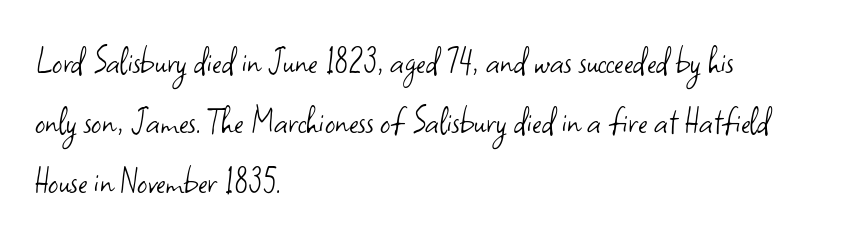
{"serif": "no", "bold": "no", "weight": "light", "width": "normal", "stroke_contrast": "low", "x_height": "small", "monospaced": "no", "underline": "no", "align": "left", "line_spacing": "normal", "line_spacing_ratio": 1.5, "letter_spacing": "normal", "letter_spacing_em": 0.0, "glyph_px": 40}
